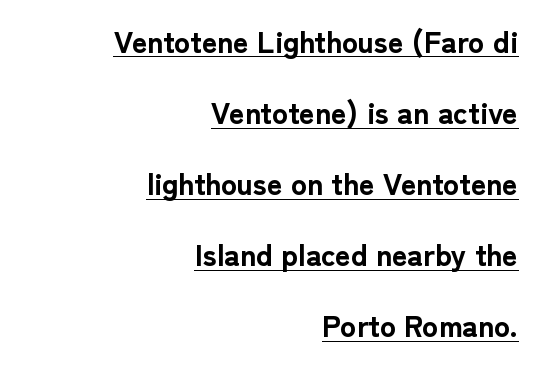
Q: Is the text bold? A: Yes.
Q: Is the text italic (slanted)? A: No, it is upright.
Q: Is the typeface a serif or a sans-serif typeface? A: Sans-serif.
Q: Is the text underlined? A: Yes.
Q: How is the paragraph aligned? A: Right-aligned.
Q: Is the spacing between letters normal or unusually wide? A: Normal.
Q: Is the spacing between lines tight, normal or loose? A: Loose.
Q: Width (condensed, normal, or wide)? A: Normal.
Q: Stroke contrast? A: Low.
Q: x-height? A: Medium.
Q: Monospaced? A: No.
